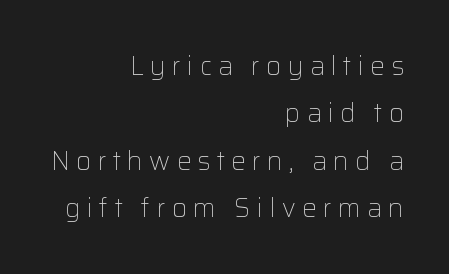
Q: Is the text bold? A: No.
Q: Is the text italic (slanted)? A: No, it is upright.
Q: Is the text underlined? A: No.
Q: How is the paragraph aligned? A: Right-aligned.
Q: Is the spacing between letters normal or unusually wide? A: Unusually wide.
